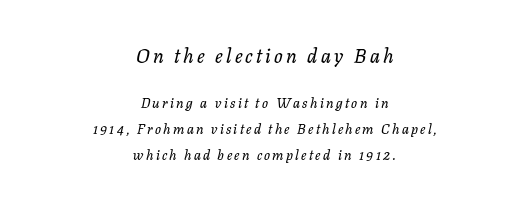
Q: Is the text italic (slanted)? A: Yes, it leans right by about 11 degrees.
Q: Is the text underlined? A: No.
Q: How is the paragraph aligned? A: Centered.
Q: Which block of text is set in a larger size, the first (top) or the second (bottom)? A: The first (top) one.
